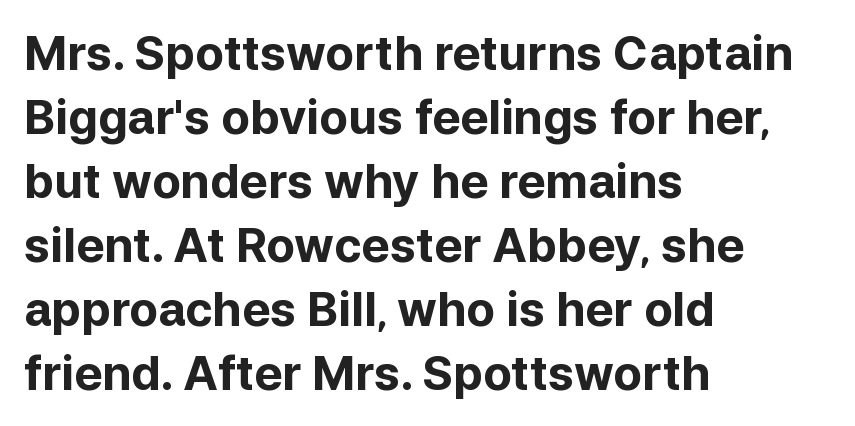
This sample keeps an unexceptional amount of space between lines. This is heavy type, rendered in bold. In terms of letterform style, serifs are entirely absent. The face used here is rendered with its standard letterfit.
